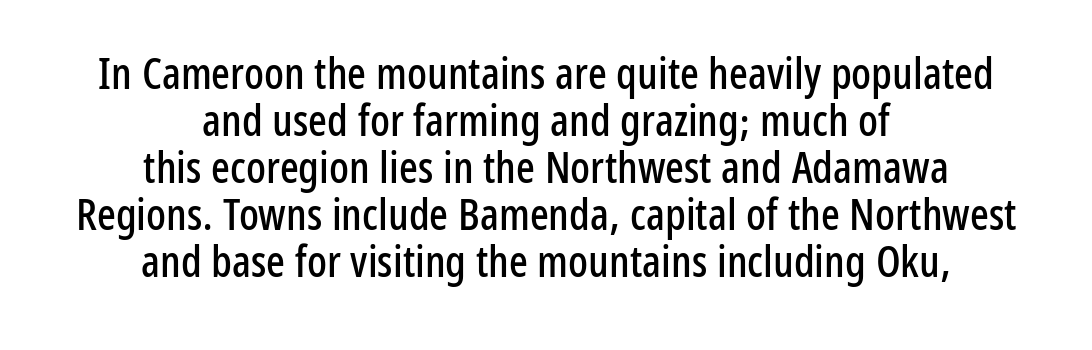
A typesetter would label this face a sans. Default kerning and tracking; the words read as compact shapes. Beneath every word, the page is bare. Every character sits straight up, as roman type does. Looks like regular typesetting: each glyph gets only the width it needs.
